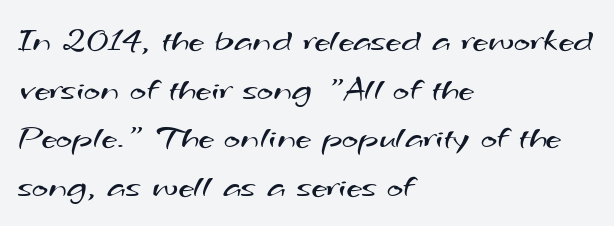
Each line starts at the same left margin while the right side varies. What stands out about the letter spacing? Nothing — it is the standard amount. You could not count columns in this text — the font is proportionally spaced. Each new line begins a customary step beneath the previous one. The designer went with a sans here, leaving each stem footless.
